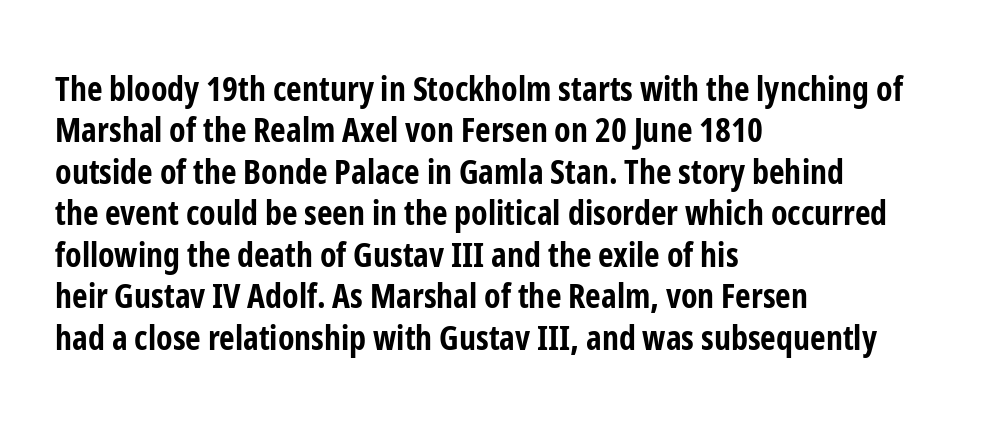
The image shows 34 px bold, condensed sans-serif type, upright; set left-aligned, line spacing 1.22x, normal letter spacing, not underlined; low stroke contrast and a medium x-height.
